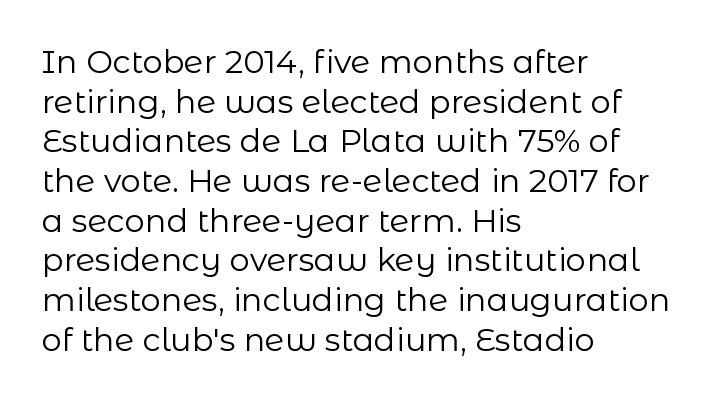
{"serif": "no", "italic": "no", "bold": "no", "weight": "regular", "width": "normal", "stroke_contrast": "low", "x_height": "medium", "monospaced": "no", "underline": "no", "align": "left", "line_spacing_ratio": 1.24, "letter_spacing": "normal", "letter_spacing_em": 0.0, "glyph_px": 32}
